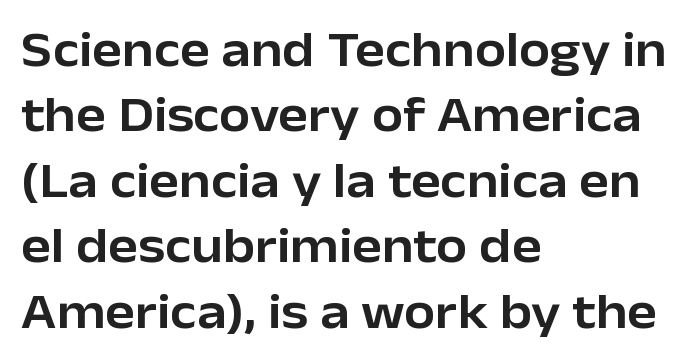
{"serif": "no", "italic": "no", "width": "normal", "stroke_contrast": "low", "x_height": "medium", "monospaced": "no", "underline": "no", "align": "left", "line_spacing": "normal", "line_spacing_ratio": 1.31, "letter_spacing": "normal", "letter_spacing_em": 0.0, "glyph_px": 50}
